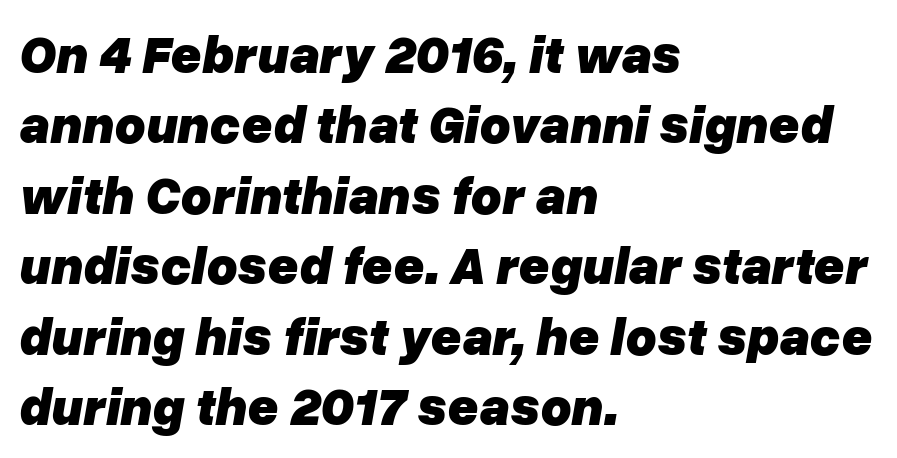
The image shows 53 px heavy type, italic (leaning right); set left-aligned, normal line spacing (1.33x), normal letter spacing, not underlined; low stroke contrast and a medium x-height.
